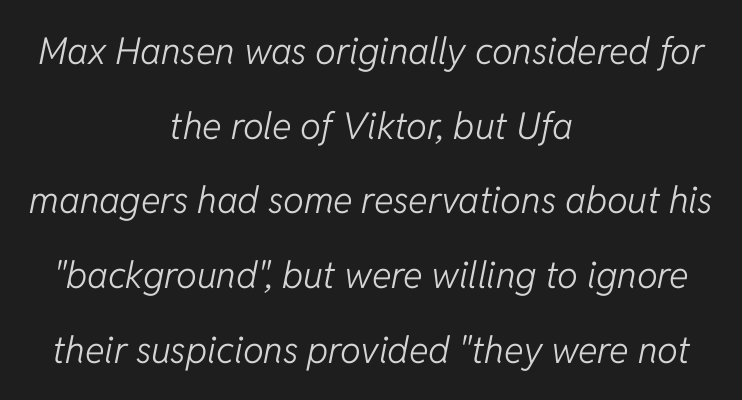
Q: Is the text bold? A: No.
Q: Is the text italic (slanted)? A: Yes, it leans right by about 11 degrees.
Q: Is the text underlined? A: No.
Q: How is the paragraph aligned? A: Centered.
Q: Is the spacing between letters normal or unusually wide? A: Normal.
Q: Is the spacing between lines tight, normal or loose? A: Loose.
Q: Width (condensed, normal, or wide)? A: Normal.
Q: Stroke contrast? A: Low.
Q: x-height? A: Medium.
Q: Monospaced? A: No.
